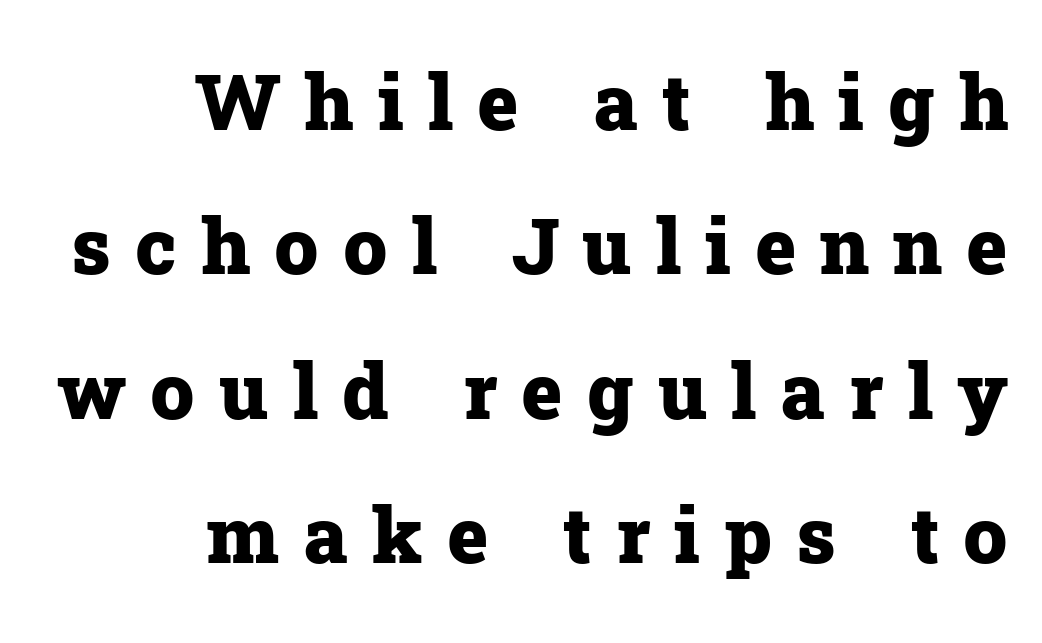
The face used here is proportionally spaced, like ordinary book or web type. Check where the strokes stop: tiny serifs finish them off. The lettering stays uniformly vertical, giving the passage a roman look. The foot of each line stays bare and open. Visually the block forms a straight wall on the right and a jagged coastline on the left.
